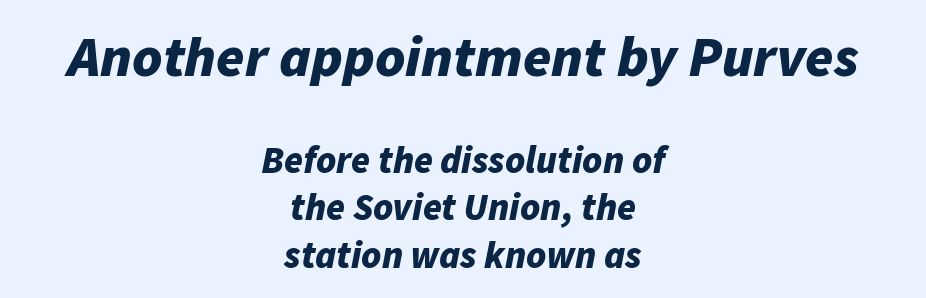
Q: Is the text bold? A: Yes.
Q: Is the text italic (slanted)? A: Yes, it leans right by about 11 degrees.
Q: Is the text underlined? A: No.
Q: How is the paragraph aligned? A: Centered.
Q: Is the spacing between letters normal or unusually wide? A: Normal.
Q: Which block of text is set in a larger size, the first (top) or the second (bottom)? A: The first (top) one.
Q: Width (condensed, normal, or wide)? A: Normal.
Q: Stroke contrast? A: Low.
Q: x-height? A: Medium.
Q: Monospaced? A: No.
